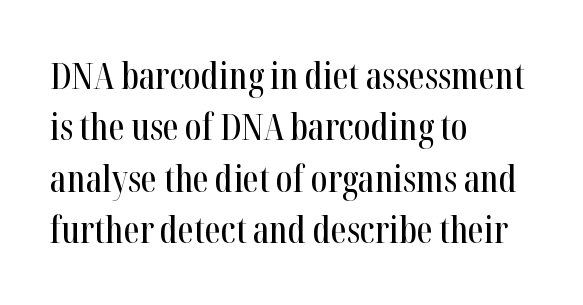
Q: Is the text italic (slanted)? A: No, it is upright.
Q: Is the typeface a serif or a sans-serif typeface? A: Serif.
Q: Is the text underlined? A: No.
Q: How is the paragraph aligned? A: Left-aligned.
Q: Is the spacing between letters normal or unusually wide? A: Normal.
Q: Is the spacing between lines tight, normal or loose? A: Normal.
Q: Width (condensed, normal, or wide)? A: Condensed.
Q: Stroke contrast? A: High.
Q: x-height? A: Medium.
Q: Monospaced? A: No.
